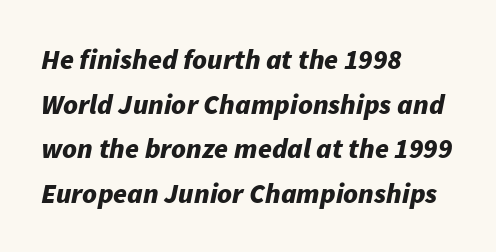
Q: Is the text bold? A: Yes.
Q: Is the text italic (slanted)? A: Yes, it leans right by about 11 degrees.
Q: Is the text underlined? A: No.
Q: How is the paragraph aligned? A: Left-aligned.
Q: Is the spacing between letters normal or unusually wide? A: Normal.
Q: Is the spacing between lines tight, normal or loose? A: Normal.
Q: Width (condensed, normal, or wide)? A: Normal.
Q: Stroke contrast? A: Low.
Q: x-height? A: Medium.
Q: Monospaced? A: No.
